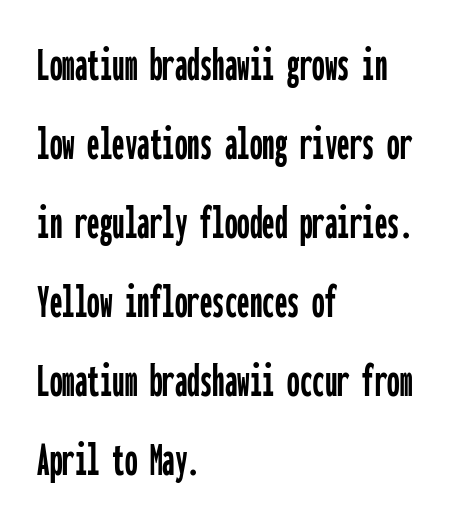
Q: Is the text italic (slanted)? A: No, it is upright.
Q: Is the typeface a serif or a sans-serif typeface? A: Sans-serif.
Q: Is the text underlined? A: No.
Q: How is the paragraph aligned? A: Left-aligned.
Q: Is the spacing between letters normal or unusually wide? A: Normal.
Q: Is the spacing between lines tight, normal or loose? A: Normal.
Q: Width (condensed, normal, or wide)? A: Condensed.
Q: Stroke contrast? A: Low.
Q: x-height? A: Medium.
Q: Monospaced? A: Yes.
